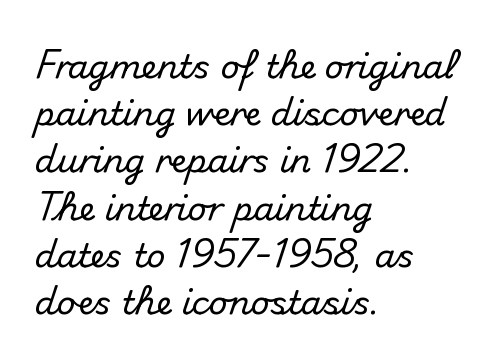
{"serif": "no", "width": "normal", "stroke_contrast": "medium", "x_height": "small", "monospaced": "no", "underline": "no", "align": "left", "line_spacing": "normal", "line_spacing_ratio": 1.43, "letter_spacing": "normal", "letter_spacing_em": 0.0, "glyph_px": 33}
